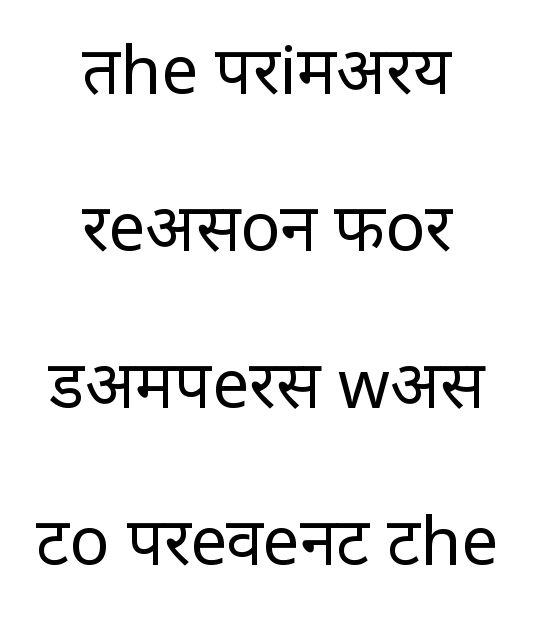
{"serif": "no", "italic": "no", "bold": "no", "weight": "regular", "width": "normal", "stroke_contrast": "low", "x_height": "large", "monospaced": "no", "underline": "no", "align": "center", "line_spacing": "loose", "line_spacing_ratio": 2.38, "letter_spacing": "normal", "letter_spacing_em": 0.0, "glyph_px": 66}
